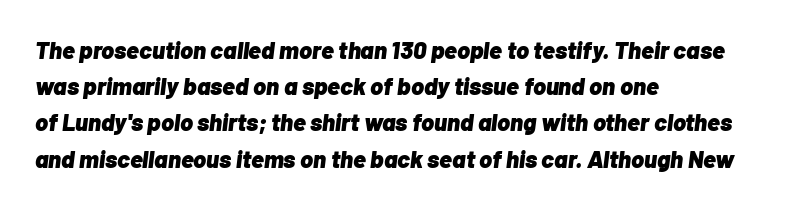
Is the block centered? No — it sits flush against the left margin. Short note: letters normally spaced. Whoever set this chose a conventional vertical rhythm. The whole block is typeset with a tilt.
